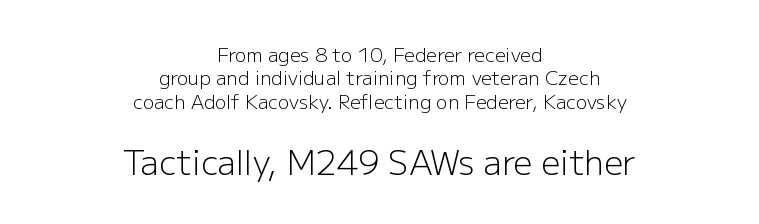
{"serif": "no", "italic": "no", "bold": "no", "weight": "light", "width": "normal", "stroke_contrast": "low", "x_height": "medium", "monospaced": "no", "underline": "no", "align": "center", "line_spacing_ratio": 1.23, "letter_spacing": "normal", "letter_spacing_em": 0.0, "larger_block": "second", "size_ratio": 1.74, "glyph_px": 33}
